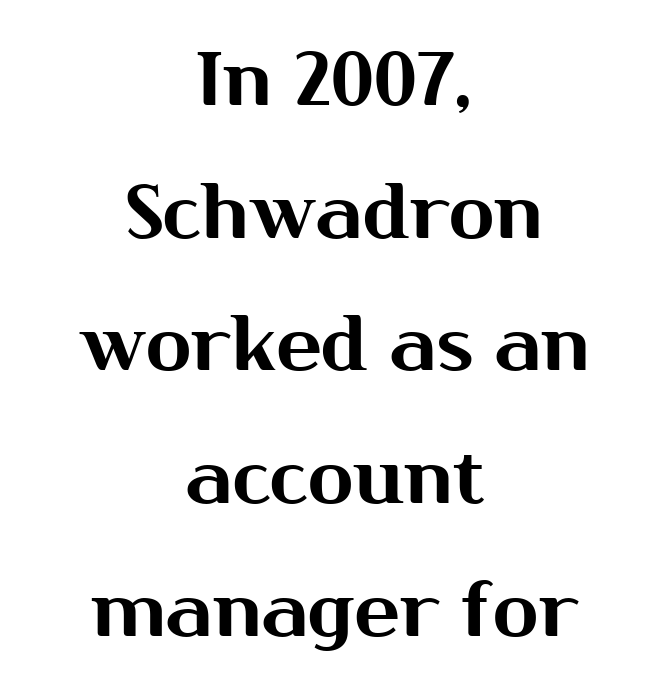
The paragraph has two soft edges and a firm central axis. The rendering uses natural spacing where letterforms have individual widths. You can tell it's not italic because the verticals are truly vertical. Caption: standard tracking, unaltered. Unlike a traditional serif, this face leaves its strokes unadorned.
